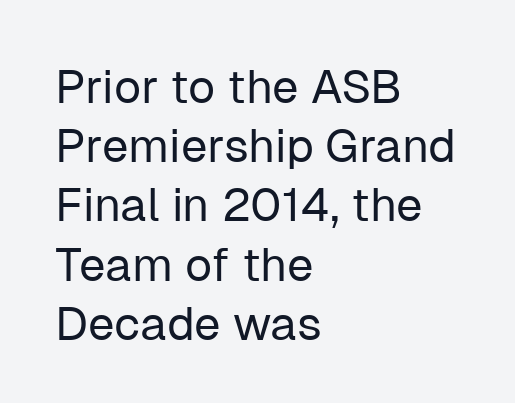
The image shows 47 px regular-weight sans-serif type, upright; set left-aligned, normal line spacing (1.26x), normal letter spacing, not underlined; low stroke contrast and a medium x-height.
